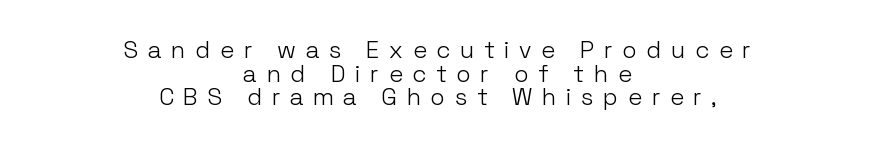
{"italic": "no", "bold": "no", "underline": "no", "align": "center", "line_spacing": "tight", "line_spacing_ratio": 0.98, "letter_spacing": "wide", "letter_spacing_em": 0.41, "glyph_px": 24}
